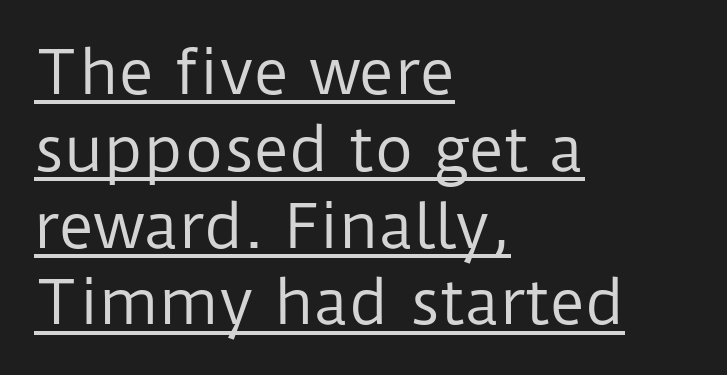
Q: Is the text bold? A: No.
Q: Is the text italic (slanted)? A: No, it is upright.
Q: Is the typeface a serif or a sans-serif typeface? A: Sans-serif.
Q: Is the text underlined? A: Yes.
Q: How is the paragraph aligned? A: Left-aligned.
Q: Is the spacing between letters normal or unusually wide? A: Normal.
Q: Is the spacing between lines tight, normal or loose? A: Normal.
Q: Width (condensed, normal, or wide)? A: Normal.
Q: Stroke contrast? A: Low.
Q: x-height? A: Medium.
Q: Monospaced? A: No.
